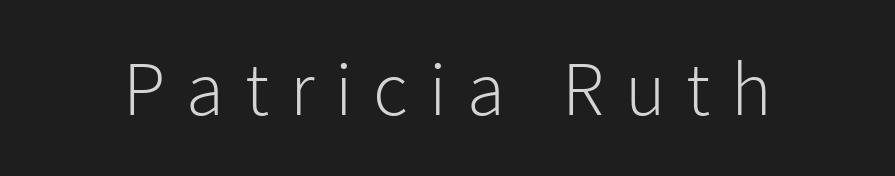
{"serif": "no", "italic": "no", "bold": "no", "weight": "light", "width": "normal", "stroke_contrast": "low", "x_height": "medium", "monospaced": "no", "underline": "no", "letter_spacing": "wide", "letter_spacing_em": 0.27, "glyph_px": 77}
